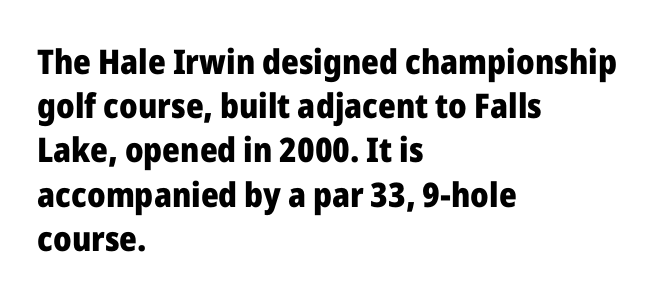
Every character sits straight up, as roman type does. Varying glyph widths throughout — classic text-font behaviour. Nope, no serifs anywhere on these letters. Which margin do the lines hug? The left one — the right edge is uneven.
